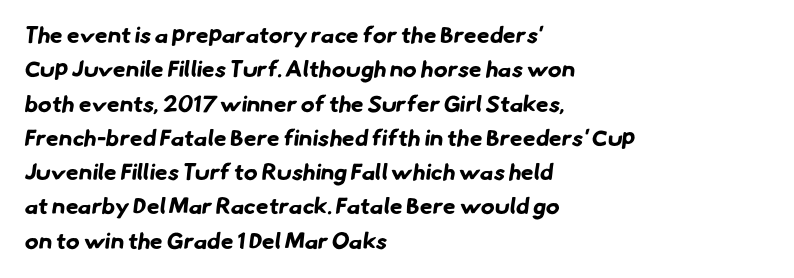
{"bold": "yes", "underline": "no", "align": "left", "line_spacing": "normal", "line_spacing_ratio": 1.49, "letter_spacing": "normal", "letter_spacing_em": 0.0, "glyph_px": 23}
